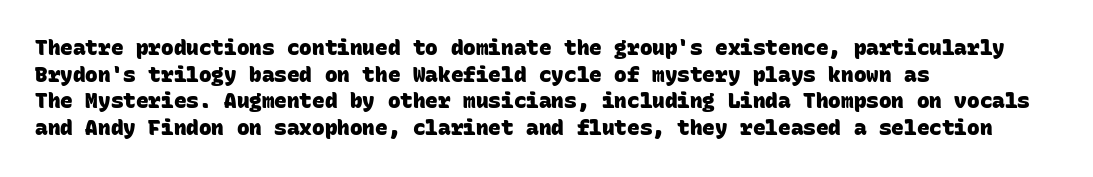
The image shows 21 px bold type; set left-aligned, normal line spacing (1.27x), normal letter spacing, not underlined.
